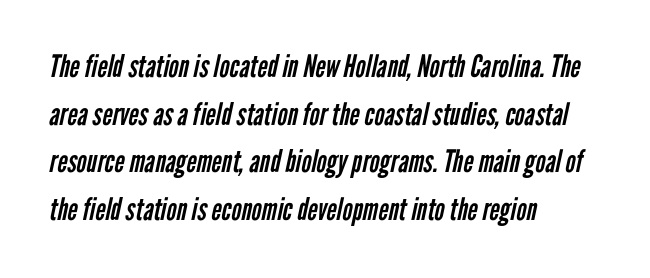
Q: Is the text bold? A: No.
Q: Is the typeface a serif or a sans-serif typeface? A: Sans-serif.
Q: Is the text underlined? A: No.
Q: How is the paragraph aligned? A: Left-aligned.
Q: Is the spacing between letters normal or unusually wide? A: Normal.
Q: Is the spacing between lines tight, normal or loose? A: Normal.
Q: Width (condensed, normal, or wide)? A: Condensed.
Q: Stroke contrast? A: Low.
Q: x-height? A: Medium.
Q: Monospaced? A: No.
